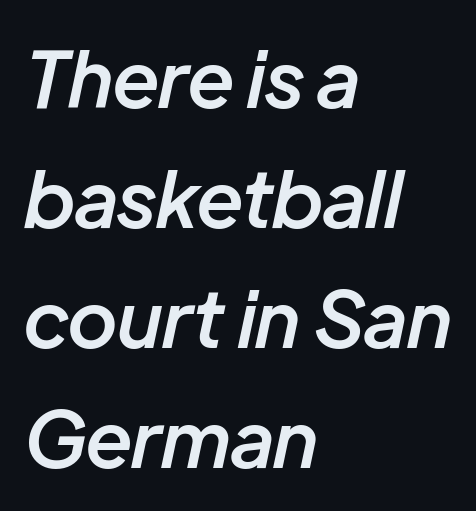
{"italic": "yes", "lean": "right", "slant_degrees": 12, "bold": "semi", "weight": "semibold", "width": "normal", "stroke_contrast": "low", "x_height": "medium", "monospaced": "no", "underline": "no", "align": "left", "line_spacing": "normal", "line_spacing_ratio": 1.54, "letter_spacing": "normal", "letter_spacing_em": 0.0, "glyph_px": 78}
